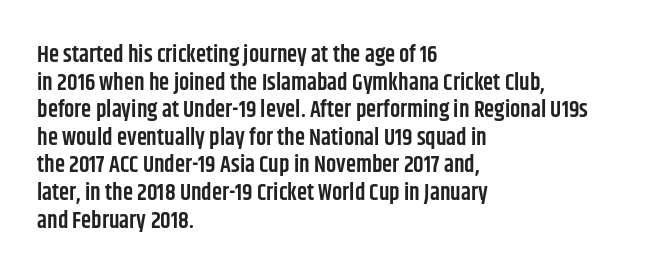
{"italic": "no", "bold": "semi", "underline": "no", "align": "left", "line_spacing_ratio": 1.2, "letter_spacing": "normal", "letter_spacing_em": 0.0, "glyph_px": 23}
